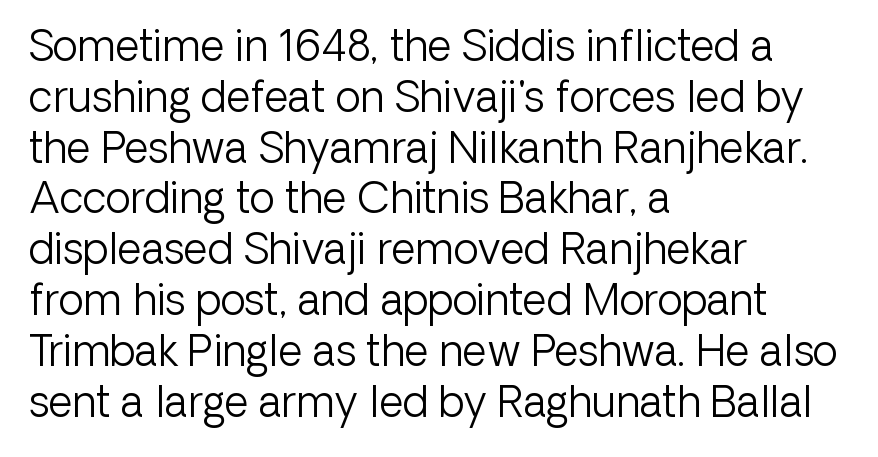
Q: Is the text bold? A: No.
Q: Is the text italic (slanted)? A: No, it is upright.
Q: Is the typeface a serif or a sans-serif typeface? A: Sans-serif.
Q: Is the text underlined? A: No.
Q: How is the paragraph aligned? A: Left-aligned.
Q: Is the spacing between letters normal or unusually wide? A: Normal.
Q: Width (condensed, normal, or wide)? A: Normal.
Q: Stroke contrast? A: Low.
Q: x-height? A: Medium.
Q: Monospaced? A: No.
